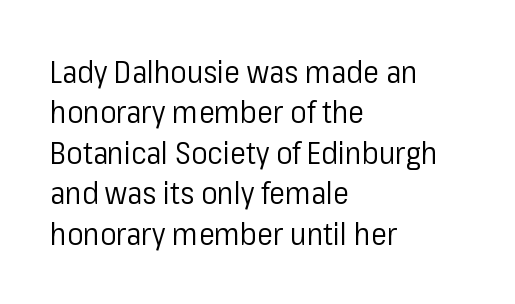
The characters display no serif detailing; their extremities are plain. In CSS terms this would be text-align: left. Ordinary non-slanted type is in use. A typesetter would call this proportional, since set widths differ per character.
